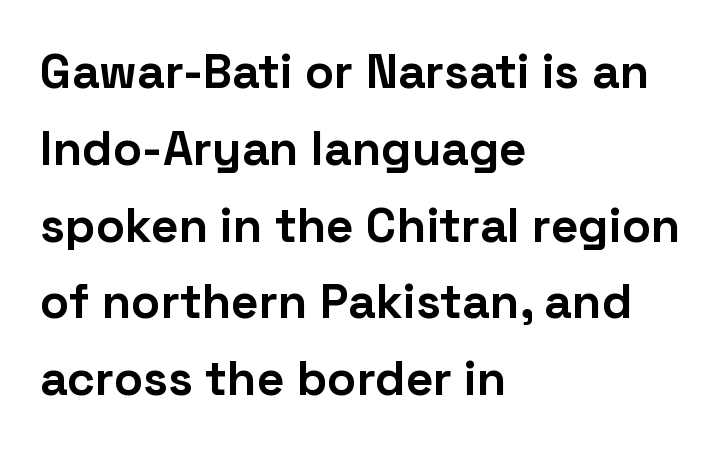
{"serif": "no", "italic": "no", "bold": "yes", "weight": "bold", "width": "normal", "stroke_contrast": "low", "x_height": "medium", "monospaced": "no", "underline": "no", "align": "left", "line_spacing": "normal", "line_spacing_ratio": 1.6, "letter_spacing": "normal", "letter_spacing_em": 0.0, "glyph_px": 48}
